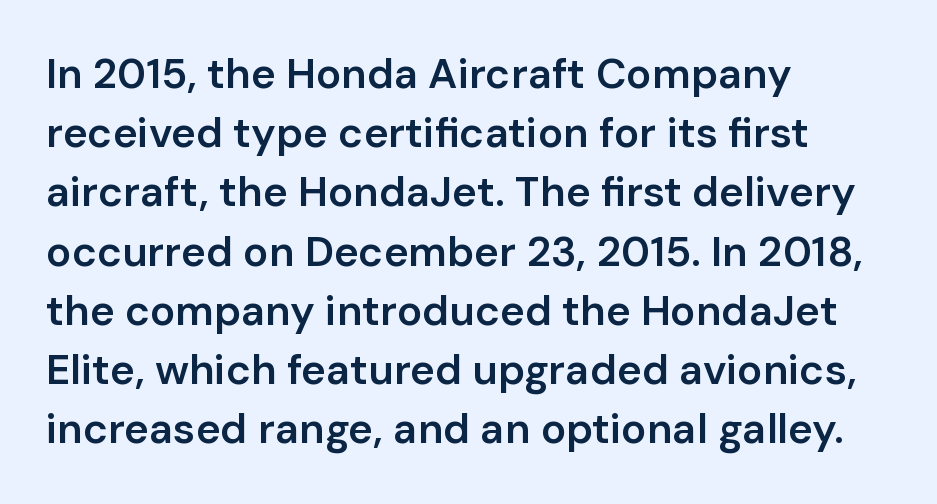
The rendering shows plain stroke endings on the letterforms — a sans-serif design. Reading down the column, the eye jumps a familiar distance to each next line. This sample has the flowing, uneven cadence of proportional lettering. Caption: multi-line text, flush left, ragged right. This sample uses an upright cut, with every glyph sitting square on the baseline. The area under the type is left untouched.
